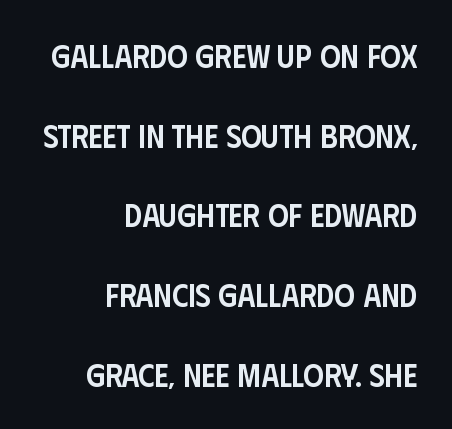
{"serif": "no", "italic": "no", "bold": "semi", "weight": "semibold", "width": "condensed", "stroke_contrast": "low", "x_height": "large", "monospaced": "no", "underline": "no", "align": "right", "line_spacing": "loose", "line_spacing_ratio": 2.49, "letter_spacing": "normal", "letter_spacing_em": 0.0, "glyph_px": 32}
